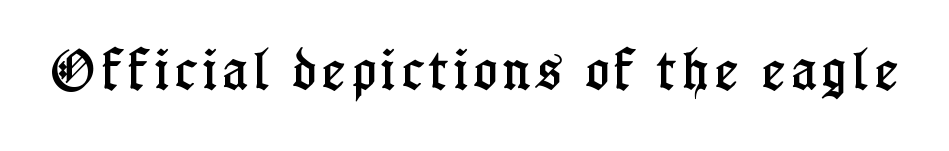
Q: Is the text italic (slanted)? A: No, it is upright.
Q: Is the typeface a serif or a sans-serif typeface? A: Serif.
Q: Is the text underlined? A: No.
Q: Width (condensed, normal, or wide)? A: Condensed.
Q: Stroke contrast? A: Low.
Q: x-height? A: Medium.
Q: Monospaced? A: No.
